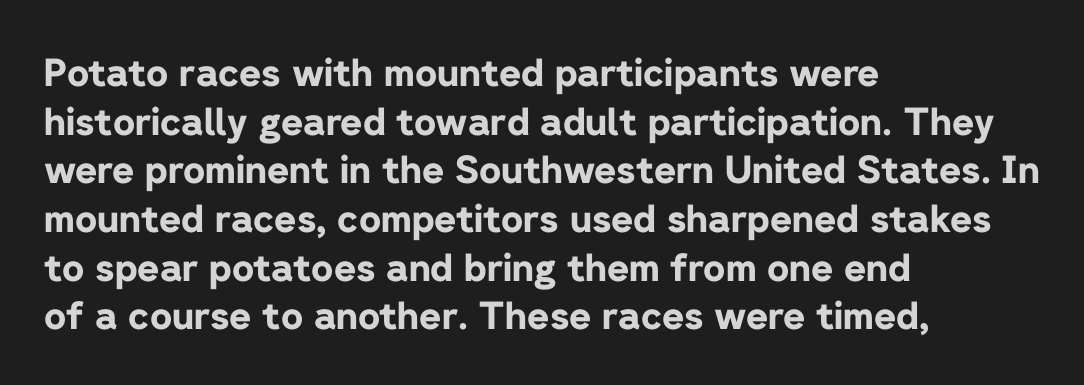
Q: Is the text bold? A: Yes.
Q: Is the text italic (slanted)? A: No, it is upright.
Q: Is the typeface a serif or a sans-serif typeface? A: Sans-serif.
Q: Is the text underlined? A: No.
Q: How is the paragraph aligned? A: Left-aligned.
Q: Is the spacing between letters normal or unusually wide? A: Normal.
Q: Is the spacing between lines tight, normal or loose? A: Normal.
Q: Width (condensed, normal, or wide)? A: Normal.
Q: Stroke contrast? A: Low.
Q: x-height? A: Medium.
Q: Monospaced? A: No.
